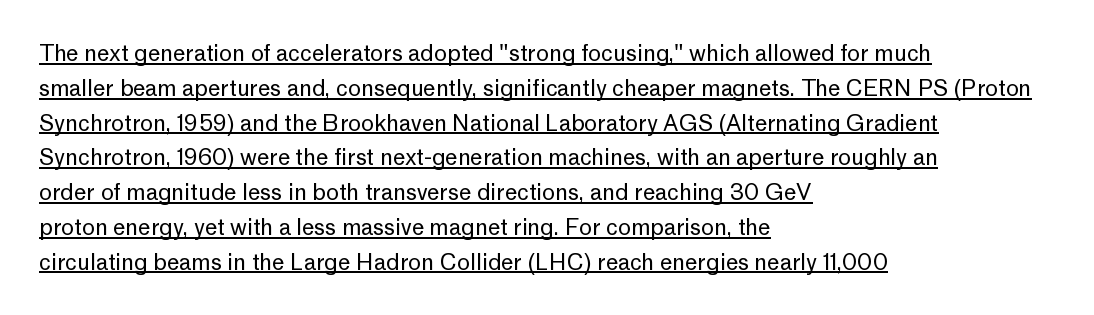
Casual observation: everything's shoved over to the left. No italicization has been applied; the sample stays upright. The block of text has a typical density, with ordinary space between rows. On a weight scale, this lands at 450 or below.
